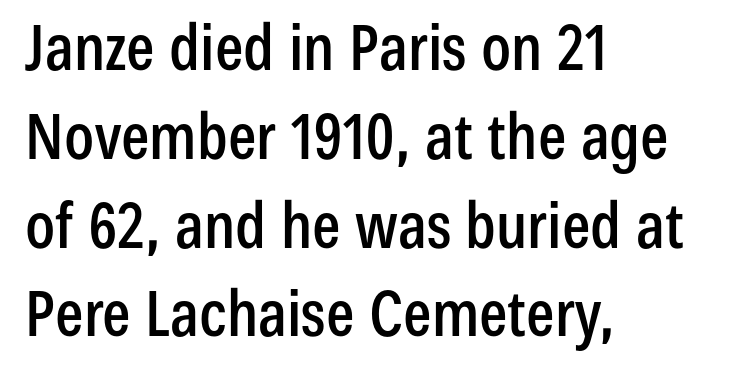
{"serif": "no", "italic": "no", "width": "condensed", "stroke_contrast": "low", "x_height": "medium", "monospaced": "no", "underline": "no", "align": "left", "line_spacing": "normal", "line_spacing_ratio": 1.41, "letter_spacing": "normal", "letter_spacing_em": 0.0, "glyph_px": 63}
